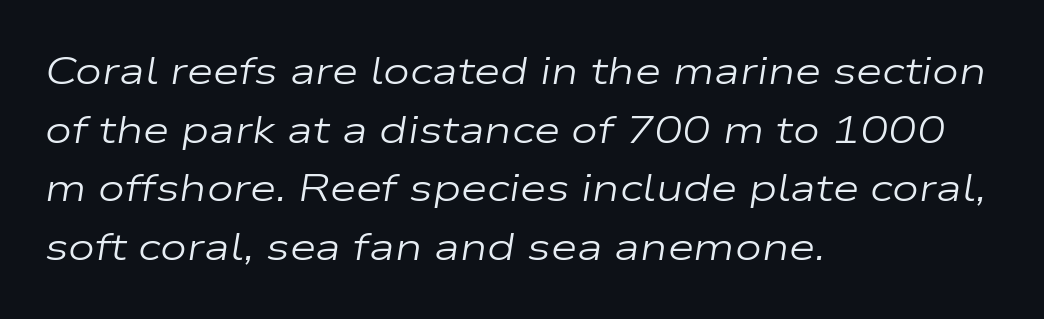
{"italic": "yes", "lean": "right", "slant_degrees": 9, "bold": "no", "weight": "regular", "width": "wide", "stroke_contrast": "low", "x_height": "medium", "monospaced": "no", "underline": "no", "align": "left", "line_spacing": "normal", "line_spacing_ratio": 1.54, "letter_spacing": "normal", "letter_spacing_em": 0.0, "glyph_px": 38}
